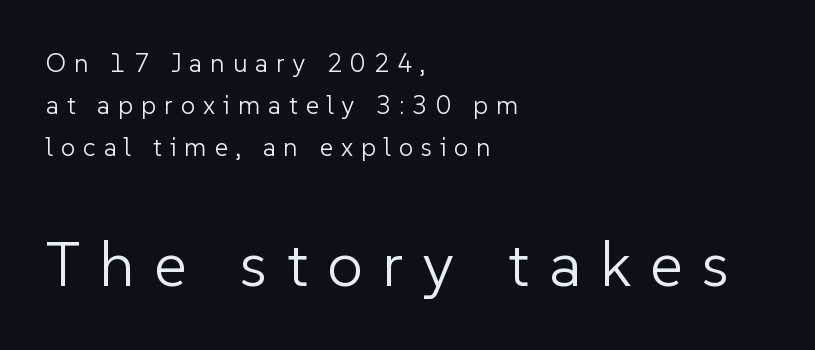
Q: Is the text bold? A: No.
Q: Is the text italic (slanted)? A: No, it is upright.
Q: Is the typeface a serif or a sans-serif typeface? A: Sans-serif.
Q: Is the text underlined? A: No.
Q: How is the paragraph aligned? A: Left-aligned.
Q: Is the spacing between letters normal or unusually wide? A: Unusually wide.
Q: Is the spacing between lines tight, normal or loose? A: Normal.
Q: Which block of text is set in a larger size, the first (top) or the second (bottom)? A: The second (bottom) one.
Q: Width (condensed, normal, or wide)? A: Normal.
Q: Stroke contrast? A: Low.
Q: x-height? A: Medium.
Q: Monospaced? A: No.
